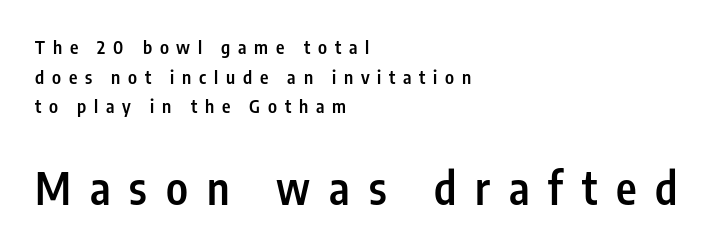
The image shows 44 px semibold, condensed sans-serif type, upright; set left-aligned, normal line spacing (1.65x), unusually wide letter spacing (+0.43 em), not underlined; the second (bottom) block is 2.44x larger; low stroke contrast and a medium x-height.
